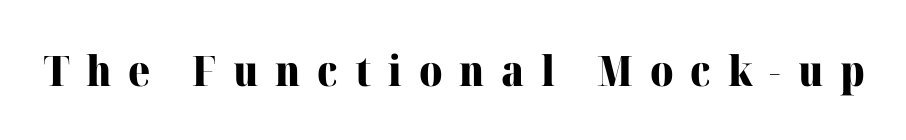
Q: Is the text bold? A: Yes.
Q: Is the text italic (slanted)? A: No, it is upright.
Q: Is the typeface a serif or a sans-serif typeface? A: Serif.
Q: Is the text underlined? A: No.
Q: Is the spacing between letters normal or unusually wide? A: Unusually wide.
Q: Width (condensed, normal, or wide)? A: Normal.
Q: Stroke contrast? A: High.
Q: x-height? A: Medium.
Q: Monospaced? A: No.
